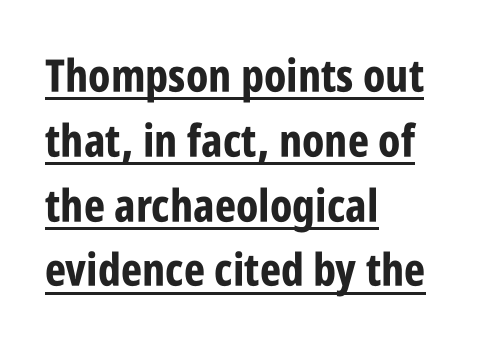
Q: Is the text bold? A: Yes.
Q: Is the text italic (slanted)? A: No, it is upright.
Q: Is the typeface a serif or a sans-serif typeface? A: Sans-serif.
Q: Is the text underlined? A: Yes.
Q: How is the paragraph aligned? A: Left-aligned.
Q: Is the spacing between letters normal or unusually wide? A: Normal.
Q: Is the spacing between lines tight, normal or loose? A: Normal.
Q: Width (condensed, normal, or wide)? A: Condensed.
Q: Stroke contrast? A: Low.
Q: x-height? A: Large.
Q: Monospaced? A: No.
